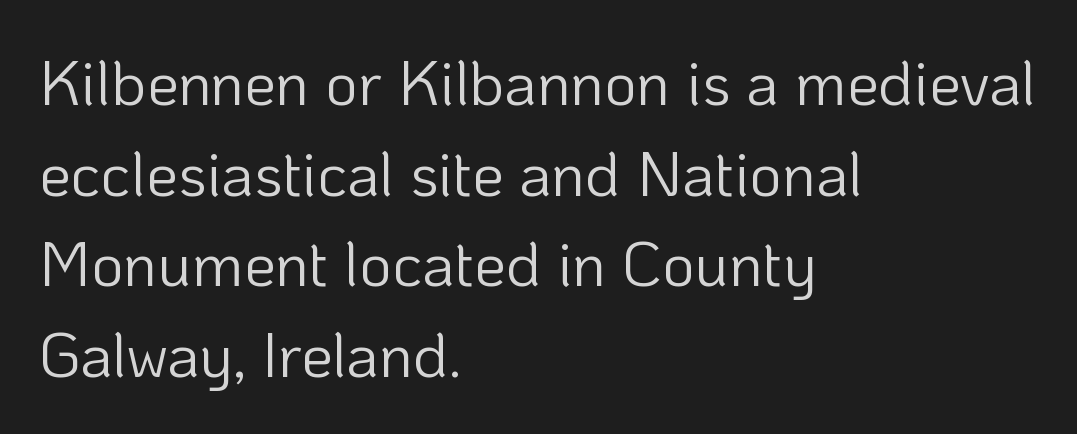
{"serif": "no", "italic": "no", "bold": "no", "weight": "light", "width": "normal", "stroke_contrast": "low", "x_height": "medium", "monospaced": "no", "underline": "no", "align": "left", "line_spacing": "normal", "line_spacing_ratio": 1.44, "letter_spacing": "normal", "letter_spacing_em": 0.0, "glyph_px": 63}
